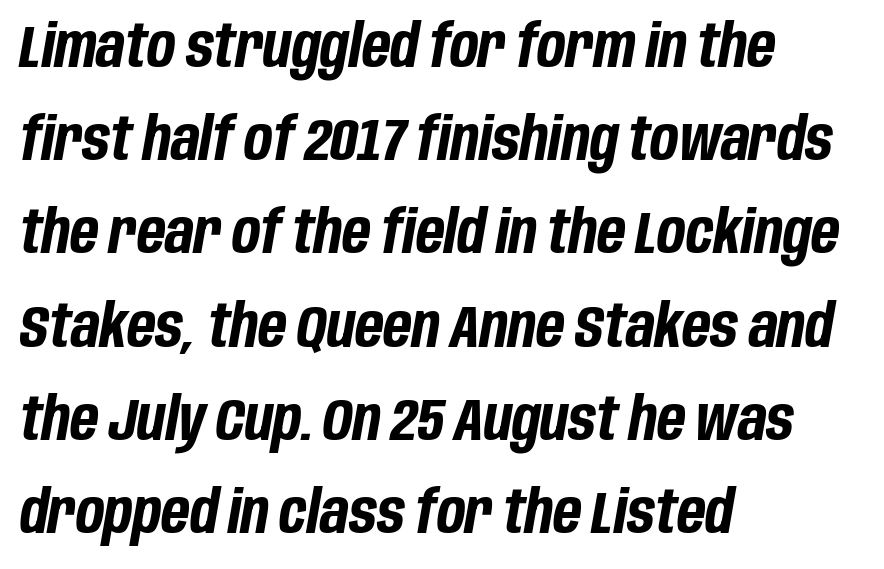
{"italic": "yes", "lean": "right", "slant_degrees": 10, "bold": "yes", "weight": "bold", "width": "condensed", "stroke_contrast": "low", "x_height": "large", "monospaced": "no", "underline": "no", "align": "left", "line_spacing": "normal", "line_spacing_ratio": 1.58, "letter_spacing": "normal", "letter_spacing_em": 0.0, "glyph_px": 59}
